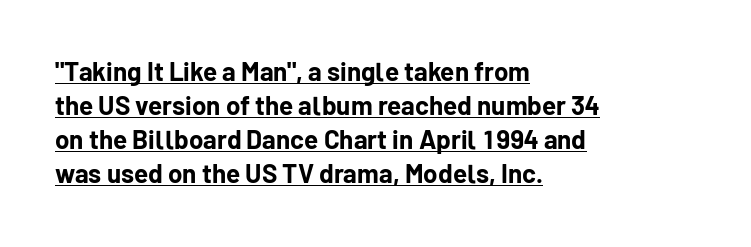
{"italic": "no", "bold": "yes", "underline": "yes", "align": "left", "line_spacing": "normal", "line_spacing_ratio": 1.31, "letter_spacing": "normal", "letter_spacing_em": 0.0, "glyph_px": 26}
